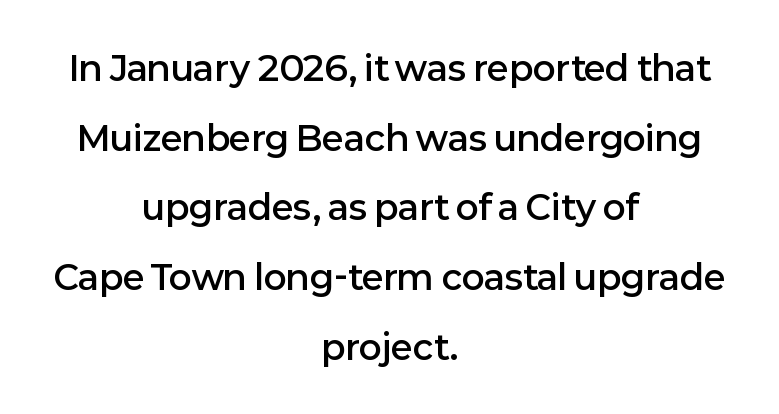
The image shows 34 px semibold sans-serif type, upright; set centered, loose line spacing (2.05x), normal letter spacing, not underlined; low stroke contrast and a medium x-height.
